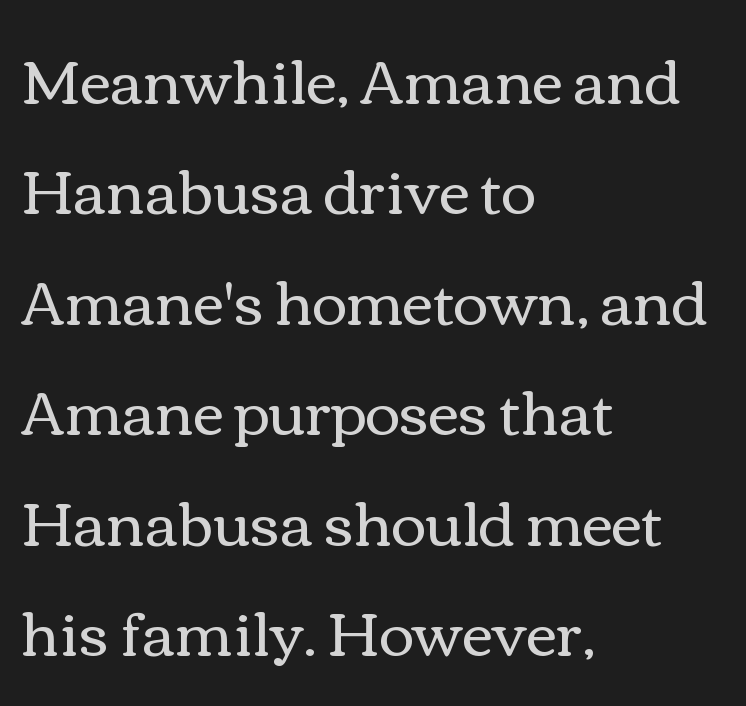
Anything drawn beneath the words? Only blank space. Weight: not bold — regular or lighter. Think of a printed novel: that variable character pitch is what you see here. The letters stand straight up with perfectly vertical stems.
